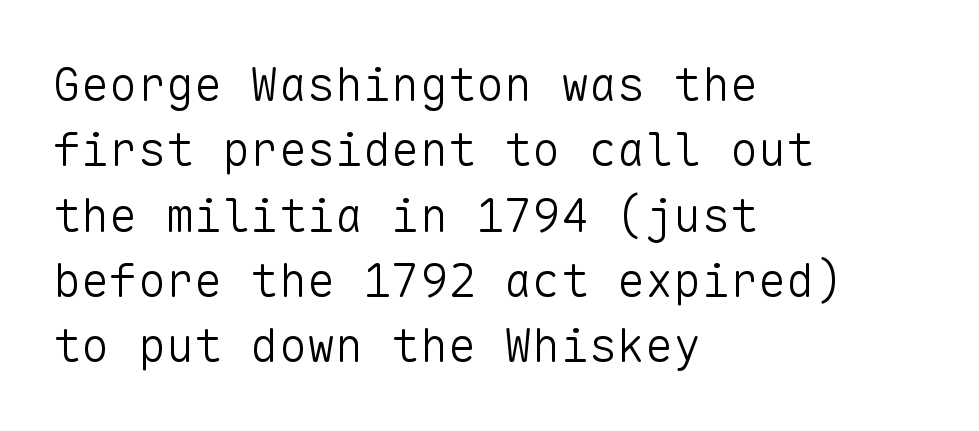
The font's upright variant was chosen for this text. The rendering uses typewriter-style spacing with identical character cells. Words float on clear page, feet unadorned. Teacher's note: observe the even left margin — that is flush-left alignment.
